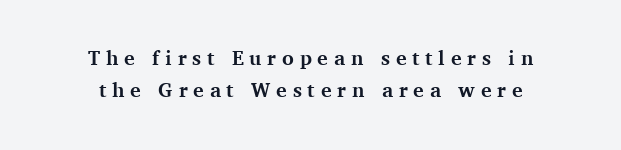
{"italic": "no", "bold": "yes", "underline": "no", "align": "center", "line_spacing": "normal", "line_spacing_ratio": 1.58, "letter_spacing": "wide", "letter_spacing_em": 0.29, "glyph_px": 20}
